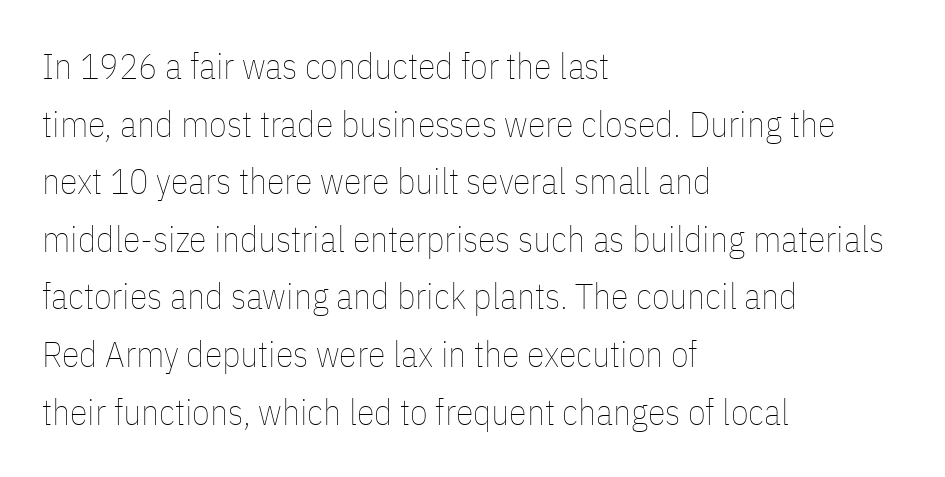
The image shows 36 px thin, condensed type, upright; set left-aligned, normal line spacing (1.6x), normal letter spacing, not underlined; low stroke contrast and a medium x-height.
